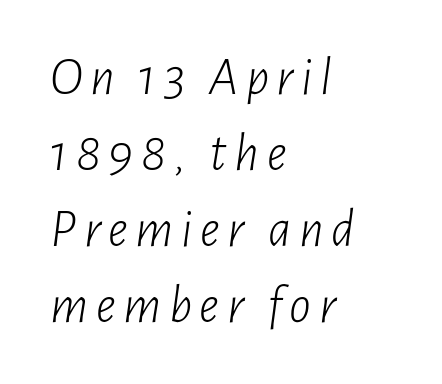
Slanted lettering throughout. Words float on clear page, feet unadorned. Is there much room between lines? A standard amount, neither cramped nor airy. Letters have the restrained weight of plain body copy at most.
